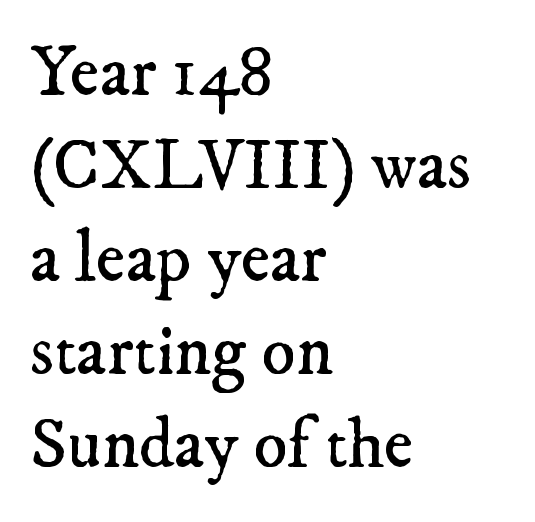
{"serif": "yes", "bold": "no", "weight": "regular", "width": "normal", "stroke_contrast": "low", "x_height": "small", "monospaced": "no", "underline": "no", "align": "left", "line_spacing": "normal", "line_spacing_ratio": 1.31, "letter_spacing": "normal", "letter_spacing_em": 0.0, "glyph_px": 71}
